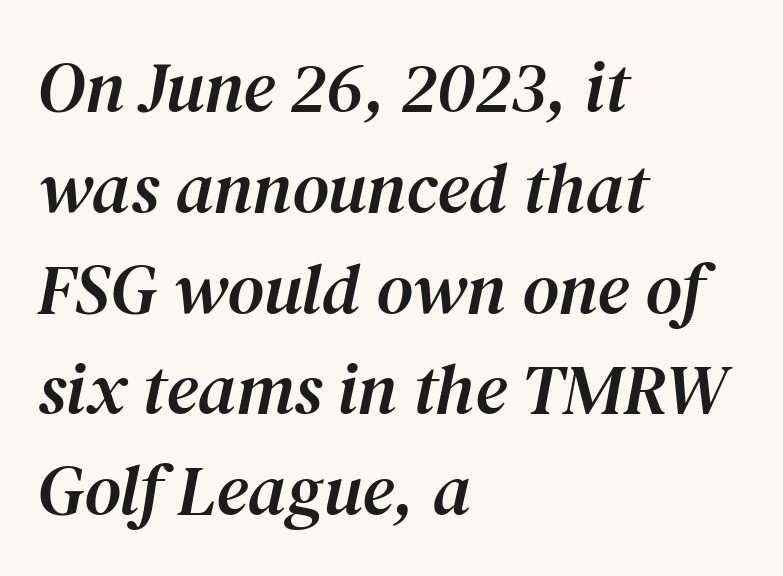
Q: Is the text italic (slanted)? A: Yes, it leans right by about 12 degrees.
Q: Is the typeface a serif or a sans-serif typeface? A: Serif.
Q: Is the text underlined? A: No.
Q: How is the paragraph aligned? A: Left-aligned.
Q: Is the spacing between letters normal or unusually wide? A: Normal.
Q: Is the spacing between lines tight, normal or loose? A: Normal.
Q: Width (condensed, normal, or wide)? A: Normal.
Q: Stroke contrast? A: Medium.
Q: x-height? A: Medium.
Q: Monospaced? A: No.
